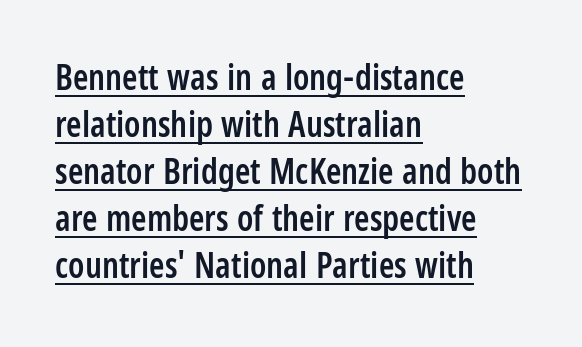
The image shows 35 px semibold, condensed sans-serif type, upright; set left-aligned, normal line spacing (1.34x), normal letter spacing, underlined; low stroke contrast and a large x-height.
